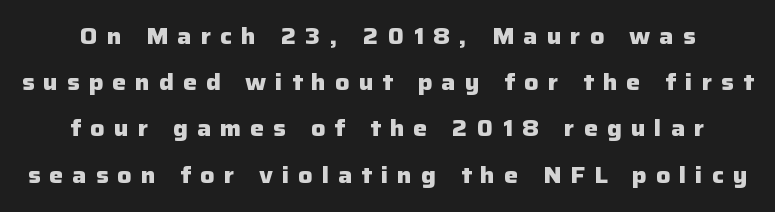
{"italic": "no", "bold": "yes", "underline": "no", "line_spacing": "loose", "line_spacing_ratio": 2.1, "letter_spacing": "wide", "letter_spacing_em": 0.41, "glyph_px": 22}
